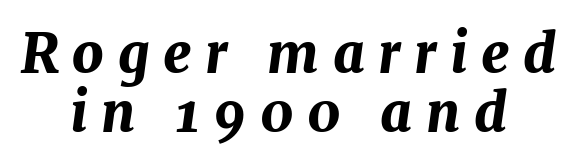
Q: Is the text bold? A: Yes.
Q: Is the text italic (slanted)? A: Yes, it leans right by about 7 degrees.
Q: Is the text underlined? A: No.
Q: How is the paragraph aligned? A: Centered.
Q: Is the spacing between letters normal or unusually wide? A: Unusually wide.
Q: Is the spacing between lines tight, normal or loose? A: Tight.
Q: Width (condensed, normal, or wide)? A: Normal.
Q: Stroke contrast? A: Medium.
Q: x-height? A: Medium.
Q: Monospaced? A: No.
